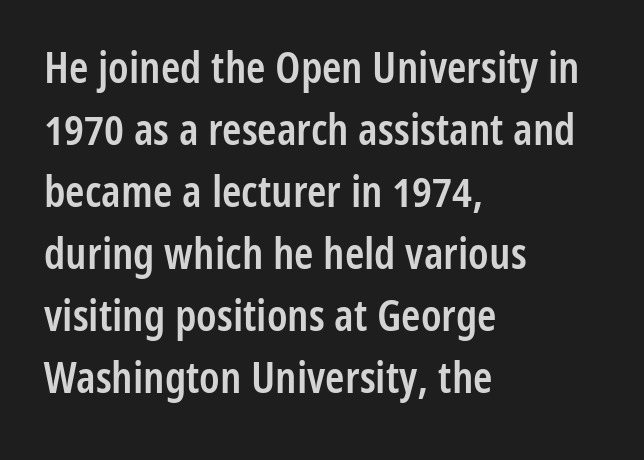
Is there any slant? The stems are plumb. Check where the strokes stop: nothing finishes them off — pure sans. Summary of vertical rhythm: regular, with standard interline spacing. Typeset ragged right — the left edge is the straight one. Looks like regular typesetting: each glyph gets only the width it needs. Spacing between characters is what you'd get straight out of the box.
